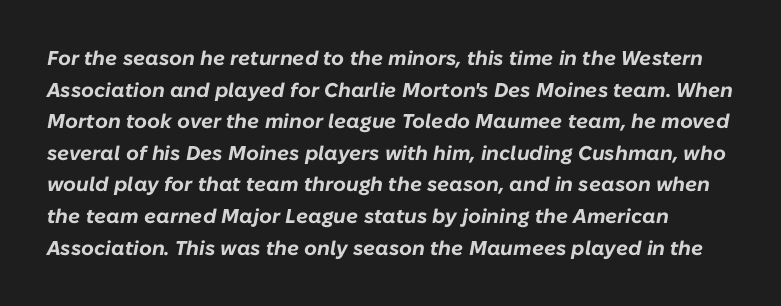
The glyphs have the mass of a bold cut. Regular leading. A typesetter would mark this as italic. Tracking value appears to be zero — textbook default spacing. Only glyphs here, with clear space below each row.
